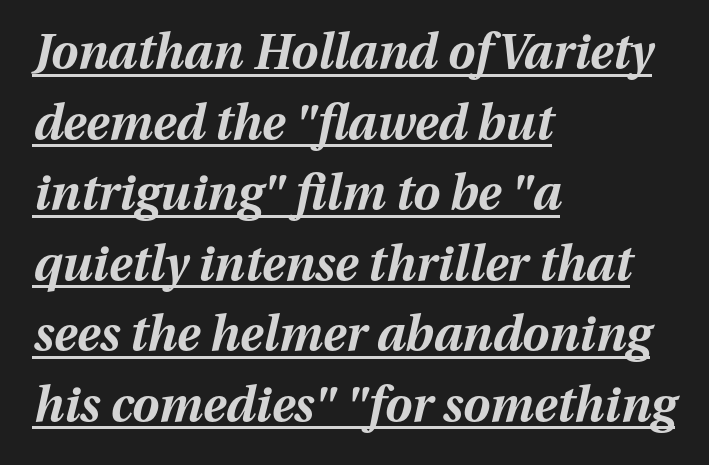
This block has exactly the height ordinary leading produces. A baseline rule has been typeset under these characters. Layout note: lines flush left. The letterforms sit shoulder to shoulder at normal distance. Character widths vary here, with narrow letters taking less room than wide ones.
